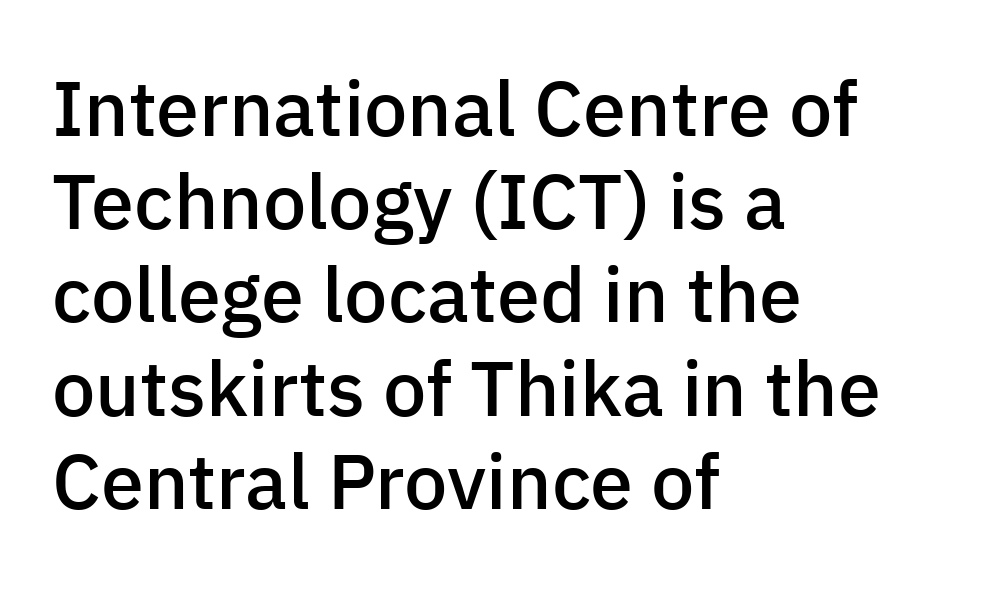
Q: Is the text bold? A: Semi-bold.
Q: Is the text italic (slanted)? A: No, it is upright.
Q: Is the typeface a serif or a sans-serif typeface? A: Sans-serif.
Q: Is the text underlined? A: No.
Q: How is the paragraph aligned? A: Left-aligned.
Q: Is the spacing between letters normal or unusually wide? A: Normal.
Q: Width (condensed, normal, or wide)? A: Normal.
Q: Stroke contrast? A: Low.
Q: x-height? A: Medium.
Q: Monospaced? A: No.
